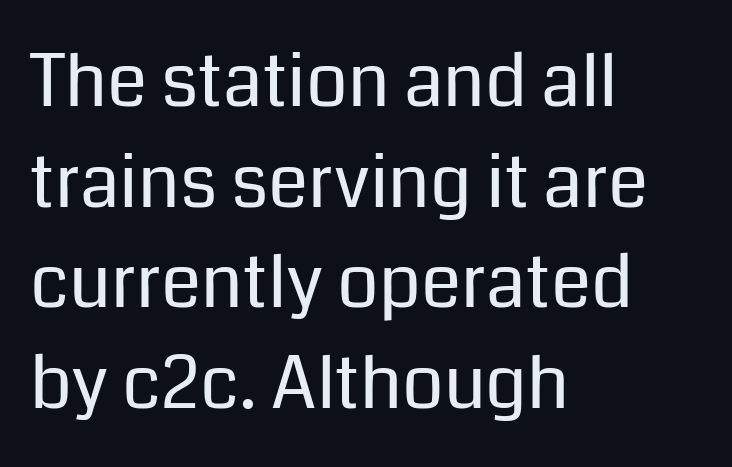
Here the glyphs are tracked normally, forming tight word shapes. Letters rest on an invisible, unmarked baseline. Unbolded letterforms with no extra heft. Italic: no, the glyphs are upright roman. Does the type have serifs? No, each stem ends abruptly.
